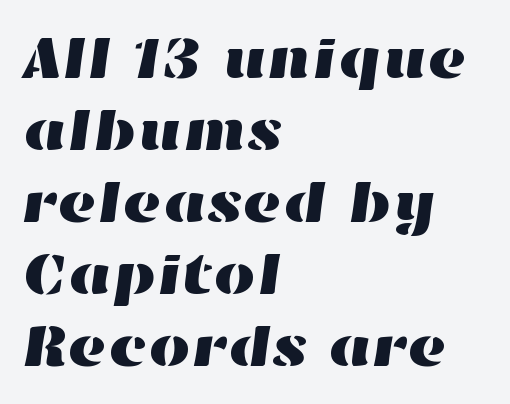
{"width": "wide", "stroke_contrast": "high", "x_height": "medium", "monospaced": "no", "underline": "no", "align": "left", "line_spacing_ratio": 1.2, "letter_spacing": "normal", "letter_spacing_em": 0.0, "glyph_px": 60}
